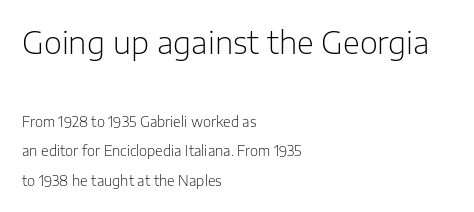
{"serif": "no", "italic": "no", "bold": "no", "weight": "light", "width": "normal", "stroke_contrast": "low", "x_height": "medium", "monospaced": "no", "underline": "no", "align": "left", "line_spacing": "loose", "line_spacing_ratio": 2.1, "letter_spacing": "normal", "letter_spacing_em": 0.0, "larger_block": "first", "size_ratio": 2.21, "glyph_px": 31}
